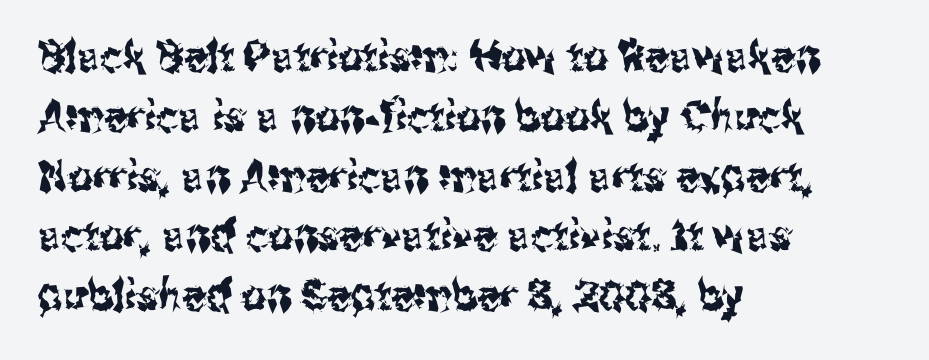
Q: Is the text italic (slanted)? A: No, it is upright.
Q: Is the typeface a serif or a sans-serif typeface? A: Sans-serif.
Q: Is the text underlined? A: No.
Q: How is the paragraph aligned? A: Left-aligned.
Q: Is the spacing between letters normal or unusually wide? A: Normal.
Q: Is the spacing between lines tight, normal or loose? A: Normal.
Q: Width (condensed, normal, or wide)? A: Condensed.
Q: Stroke contrast? A: Medium.
Q: x-height? A: Medium.
Q: Monospaced? A: No.
